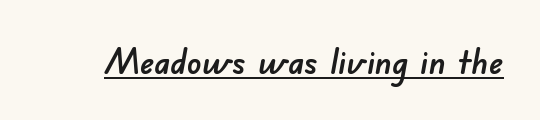
Q: Is the typeface a serif or a sans-serif typeface? A: Sans-serif.
Q: Is the text underlined? A: Yes.
Q: Is the spacing between letters normal or unusually wide? A: Normal.
Q: Width (condensed, normal, or wide)? A: Normal.
Q: Stroke contrast? A: Low.
Q: x-height? A: Small.
Q: Monospaced? A: No.
